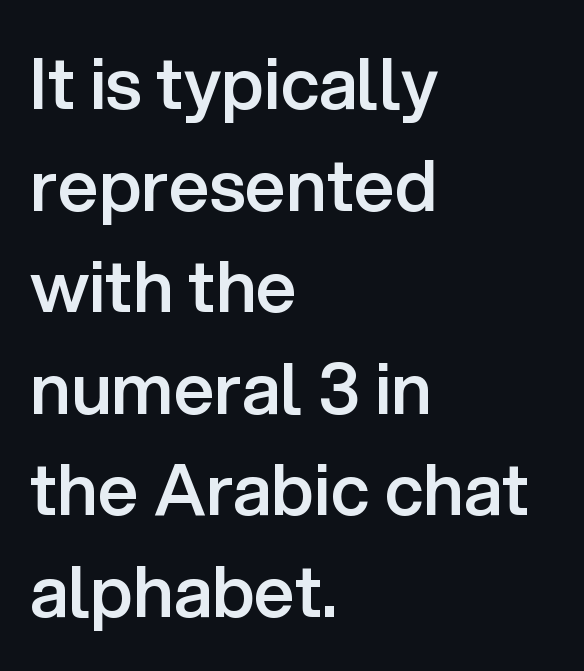
Q: Is the text bold? A: Semi-bold.
Q: Is the text italic (slanted)? A: No, it is upright.
Q: Is the typeface a serif or a sans-serif typeface? A: Sans-serif.
Q: Is the text underlined? A: No.
Q: How is the paragraph aligned? A: Left-aligned.
Q: Is the spacing between letters normal or unusually wide? A: Normal.
Q: Is the spacing between lines tight, normal or loose? A: Normal.
Q: Width (condensed, normal, or wide)? A: Normal.
Q: Stroke contrast? A: Low.
Q: x-height? A: Medium.
Q: Monospaced? A: No.
